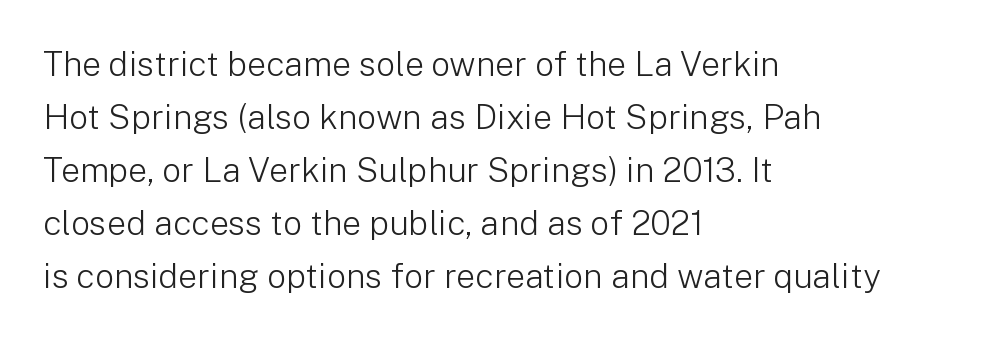
The rendering uses a moderate line-height, typical for paragraphs. Typeset ragged right — the left edge is the straight one. Designer's note — italics off, roman on. A light-to-regular cut is what we see here. The face used here is proportionally spaced, like ordinary book or web type. To sum up the face: it is a sans, with no serifs.
